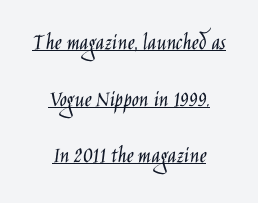
{"bold": "no", "underline": "yes", "align": "center", "line_spacing": "loose", "line_spacing_ratio": 2.36, "letter_spacing": "normal", "letter_spacing_em": 0.0, "glyph_px": 24}
